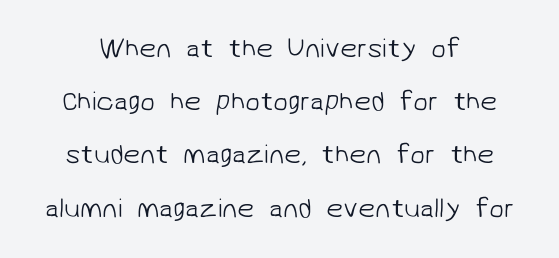
Weight: in the light-to-regular range. Neither beginnings nor endings align; midpoints do. No word sits above an underline. Baseline-to-baseline distance is far greater than the letter height. Short note: letters normally spaced.
